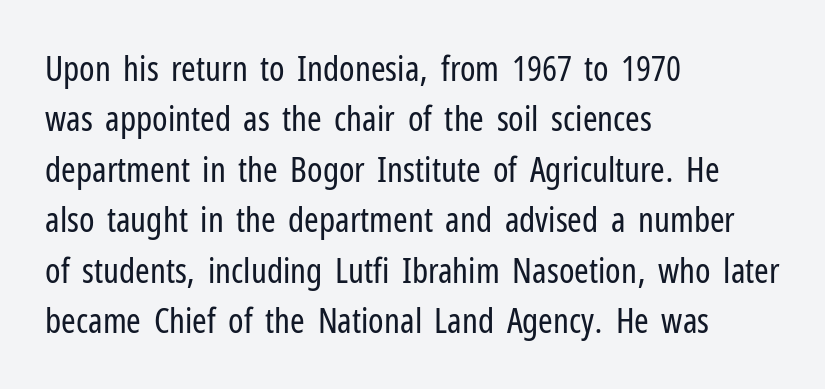
The image shows 35 px regular-weight, condensed sans-serif type, upright; set left-aligned, normal line spacing (1.44x), normal letter spacing, not underlined; low stroke contrast and a medium x-height.
